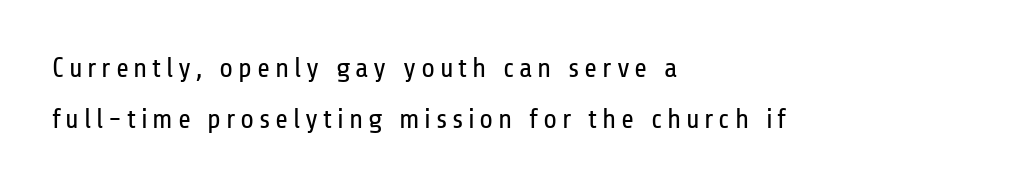
The image shows 28 px regular-weight, condensed sans-serif type, upright; set left-aligned, line spacing 1.82x, not underlined; low stroke contrast and a medium x-height.
